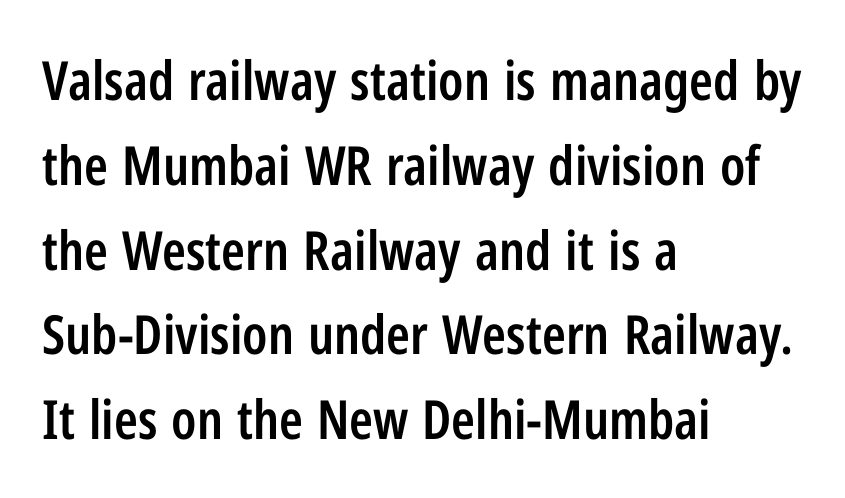
Q: Is the text bold? A: Semi-bold.
Q: Is the text italic (slanted)? A: No, it is upright.
Q: Is the typeface a serif or a sans-serif typeface? A: Sans-serif.
Q: Is the text underlined? A: No.
Q: How is the paragraph aligned? A: Left-aligned.
Q: Is the spacing between letters normal or unusually wide? A: Normal.
Q: Is the spacing between lines tight, normal or loose? A: Normal.
Q: Width (condensed, normal, or wide)? A: Condensed.
Q: Stroke contrast? A: Low.
Q: x-height? A: Medium.
Q: Monospaced? A: No.
